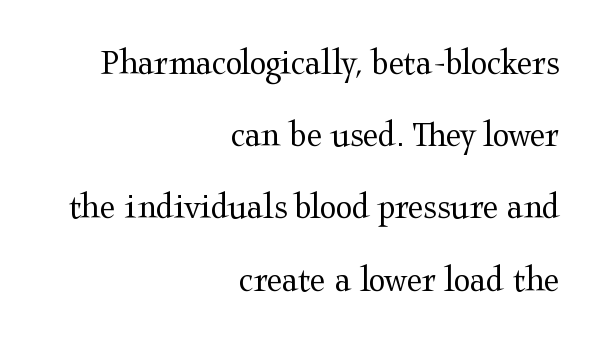
Q: Is the text bold? A: No.
Q: Is the text italic (slanted)? A: No, it is upright.
Q: Is the typeface a serif or a sans-serif typeface? A: Serif.
Q: Is the text underlined? A: No.
Q: How is the paragraph aligned? A: Right-aligned.
Q: Is the spacing between letters normal or unusually wide? A: Normal.
Q: Is the spacing between lines tight, normal or loose? A: Loose.
Q: Width (condensed, normal, or wide)? A: Wide.
Q: Stroke contrast? A: Medium.
Q: x-height? A: Medium.
Q: Monospaced? A: No.
